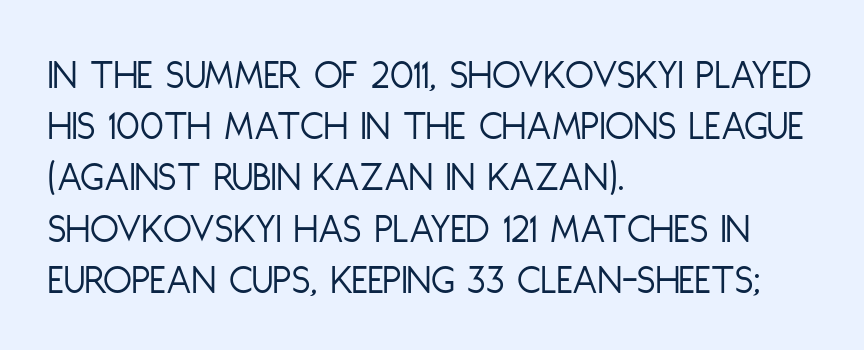
{"serif": "no", "italic": "no", "bold": "no", "weight": "light", "width": "condensed", "stroke_contrast": "low", "x_height": "large", "monospaced": "no", "underline": "no", "align": "left", "line_spacing_ratio": 1.22, "letter_spacing": "normal", "letter_spacing_em": 0.0, "glyph_px": 42}
